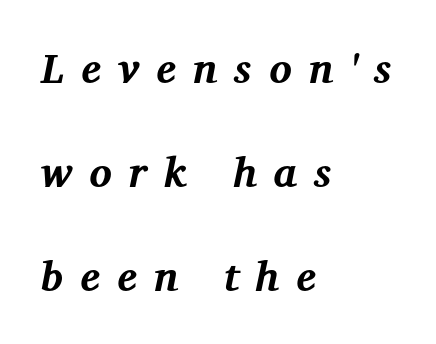
{"serif": "yes", "italic": "yes", "lean": "right", "slant_degrees": 12, "bold": "yes", "weight": "bold", "width": "normal", "stroke_contrast": "medium", "x_height": "medium", "monospaced": "no", "underline": "no", "align": "left", "line_spacing": "loose", "line_spacing_ratio": 2.48, "letter_spacing": "wide", "letter_spacing_em": 0.4, "glyph_px": 42}
